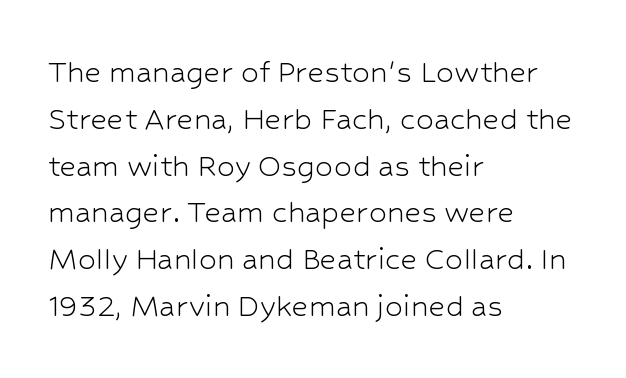
The line-height multiplier appears to be the usual default. The axis of the letterforms is exactly vertical. Honestly, there is no underline to notice here at all. The face used here is rendered with its standard letterfit.
